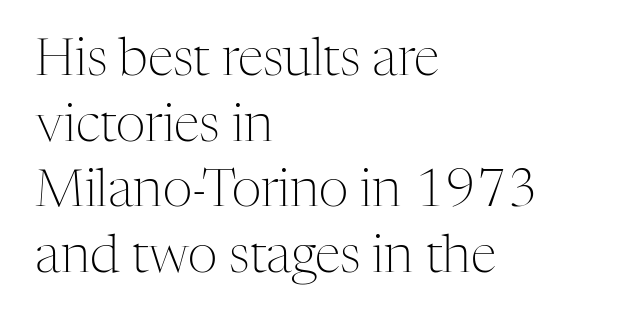
Counters stay open thanks to moderate or lighter strokes. Beneath every word, the page is bare. Students, observe: this is what conventionally led text looks like. The lettering holds an erect, upright posture throughout.
